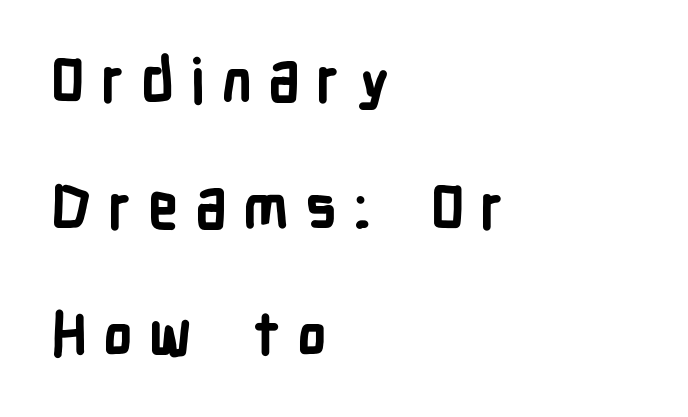
The image shows 60 px bold, condensed sans-serif type, upright; set left-aligned, loose line spacing (2.12x), unusually wide letter spacing (+0.27 em), not underlined; low stroke contrast and a medium x-height.
